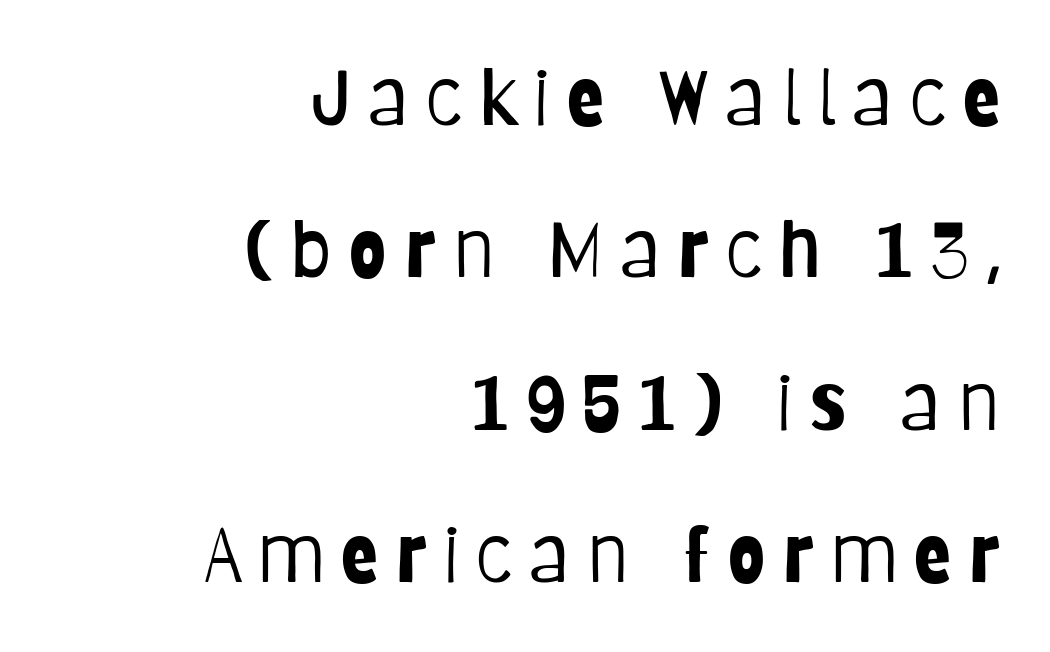
Descenders are the only things crossing below the line. Does the lettering tilt? It doesn't — this is upright. Letterform terminals end flat and unadorned throughout the passage. Each stroke keeps to a modest, everyday thickness or less. Here the glyphs are tracked loosely, breaking word shapes into spaced letters.
